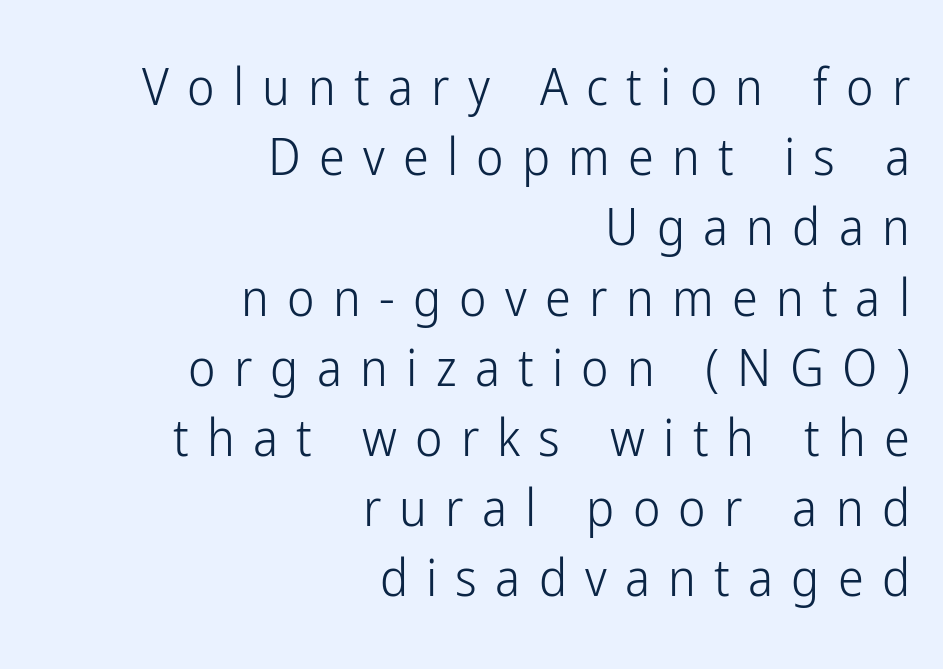
The image shows 52 px light, condensed sans-serif type, upright; set right-aligned, normal line spacing (1.35x), unusually wide letter spacing (+0.35 em), not underlined; low stroke contrast and a medium x-height.
